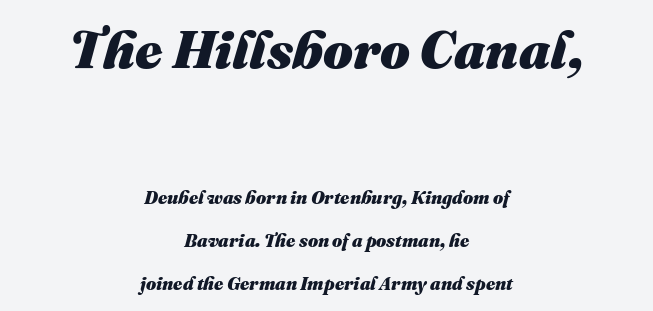
Line starts and ends both wander, symmetrically. It's the slanting kind of type. Caption: bold face, heavy strokes. Glance below the letters and you will spot only blank space. You could fit nearly another row in the gap between these rows.
